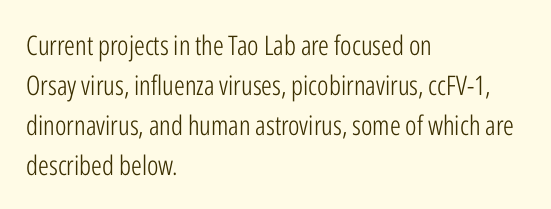
The image shows 27 px text type, upright; set left-aligned, normal line spacing (1.48x), normal letter spacing, not underlined.
